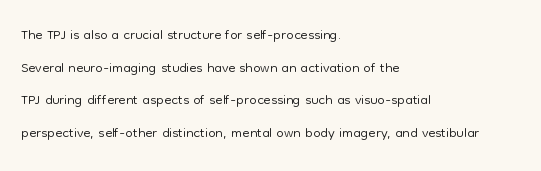
The axis of the letterforms is exactly vertical. Here the glyphs are tracked normally, forming tight word shapes. Descenders hang freely into open space. Line beginnings align vertically; line endings do not. The rows are spaced the way most documents space them.
